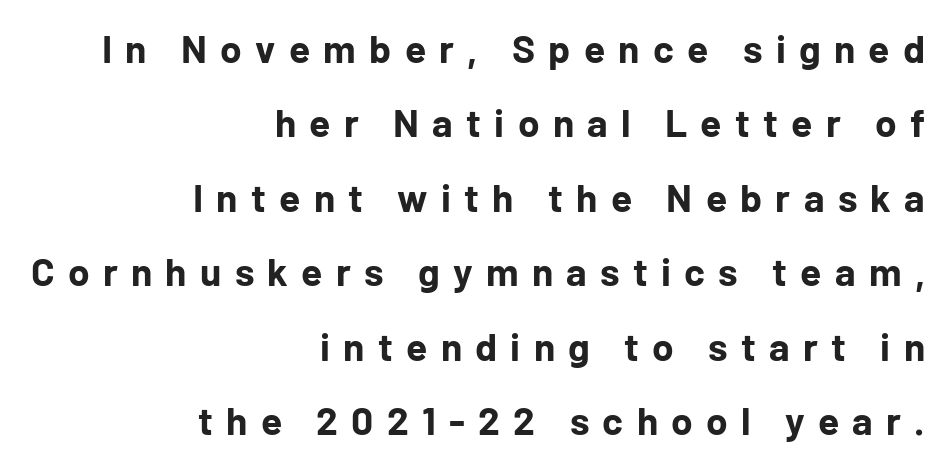
A flush-right, rag-left setting is used for this passage. Only glyphs here, with clear space below each row. The face used here is proportionally spaced, like ordinary book or web type. Strong, thick strokes mark this as bold type.
